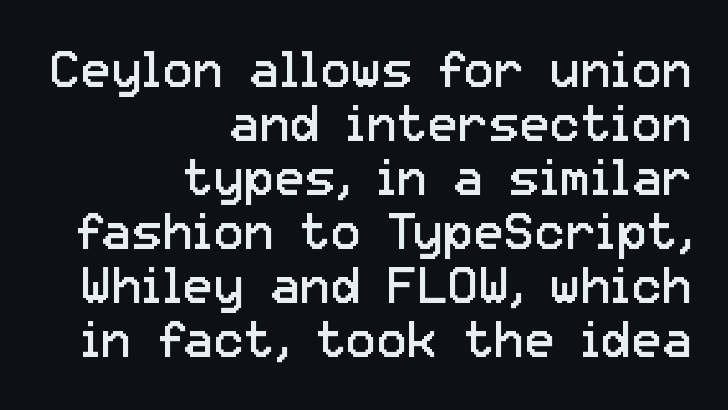
{"serif": "no", "italic": "no", "bold": "no", "weight": "regular", "width": "normal", "stroke_contrast": "low", "x_height": "medium", "monospaced": "no", "underline": "no", "align": "right", "line_spacing": "tight", "line_spacing_ratio": 1.06, "letter_spacing": "normal", "letter_spacing_em": 0.0, "glyph_px": 51}
